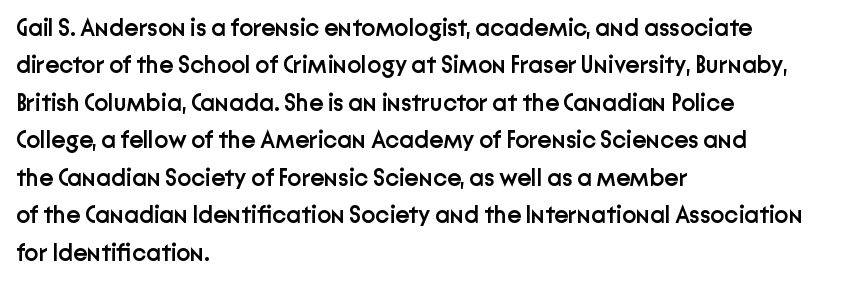
The image shows 24 px text type, upright; set left-aligned, normal line spacing (1.56x), normal letter spacing, not underlined.
